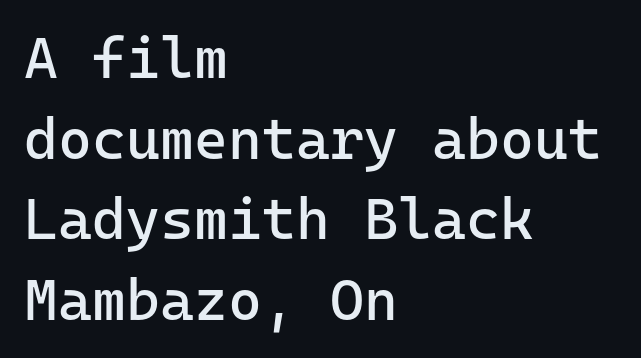
{"serif": "no", "italic": "no", "bold": "no", "weight": "regular", "width": "normal", "stroke_contrast": "low", "x_height": "medium", "monospaced": "yes", "underline": "no", "align": "left", "line_spacing": "normal", "line_spacing_ratio": 1.39, "letter_spacing": "normal", "letter_spacing_em": 0.0, "glyph_px": 58}
